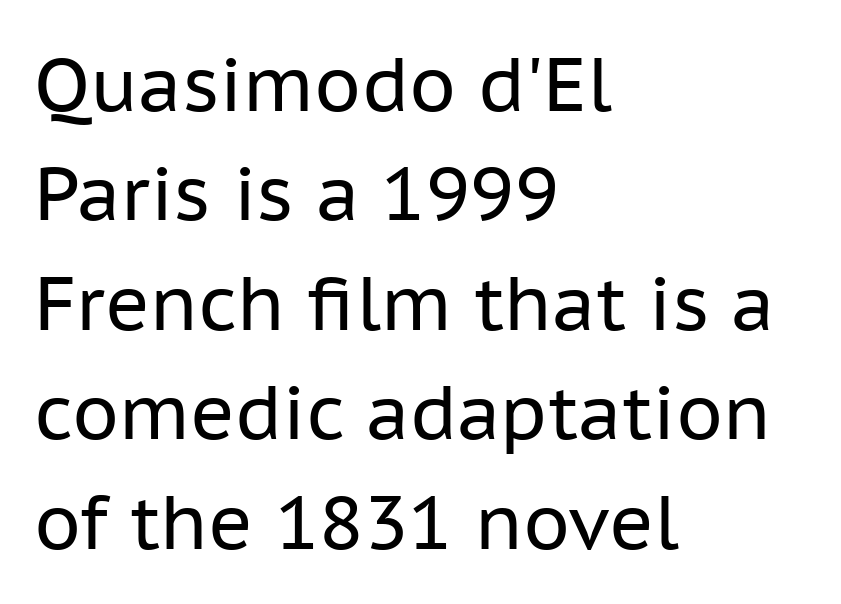
In terms of posture, this sample is upright. On a weight scale, this lands at 450 or below. Between one letter and the next there's only the usual sliver of space. Successive baselines arrive at the customary interval.
